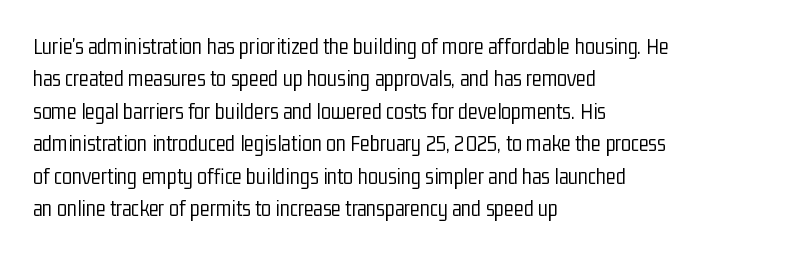
The tracking reads as untouched default to a designer's eye. Layout note: lines flush left. Students, observe: this is what conventionally led text looks like. Underline: absent.
